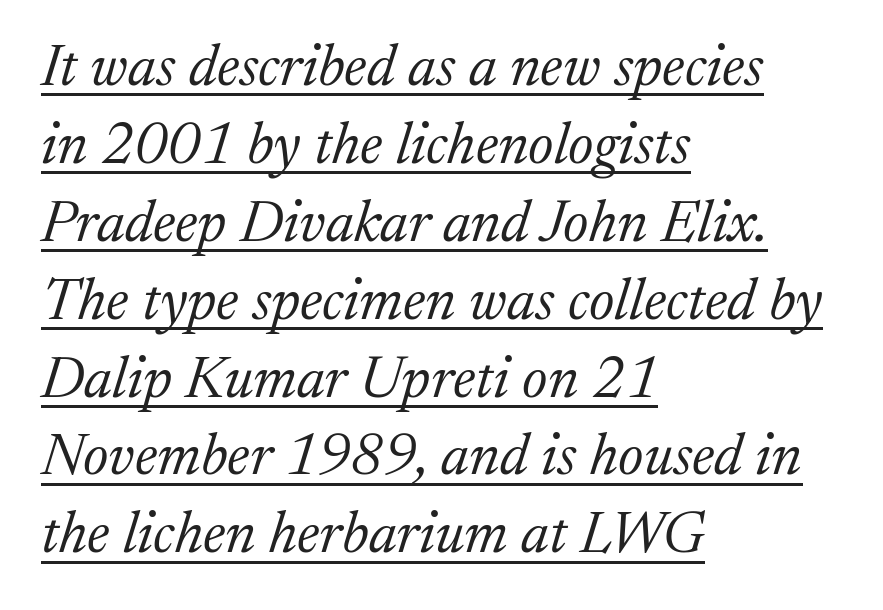
What stands out about the letter spacing? Nothing — it is the standard amount. Check the space under the baseline: a stroke is drawn there. Slanted lettering throughout. Compared with a centered layout, this one pins lines to the left instead.
